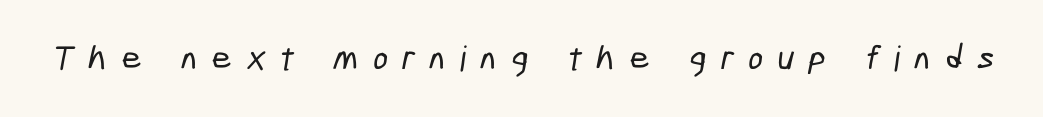
Letterform terminals end flat and unadorned throughout the passage. The passage shown has open, widely tracked lettering throughout. Looks like regular typesetting: each glyph gets only the width it needs. The space directly below the letters is spotless.
